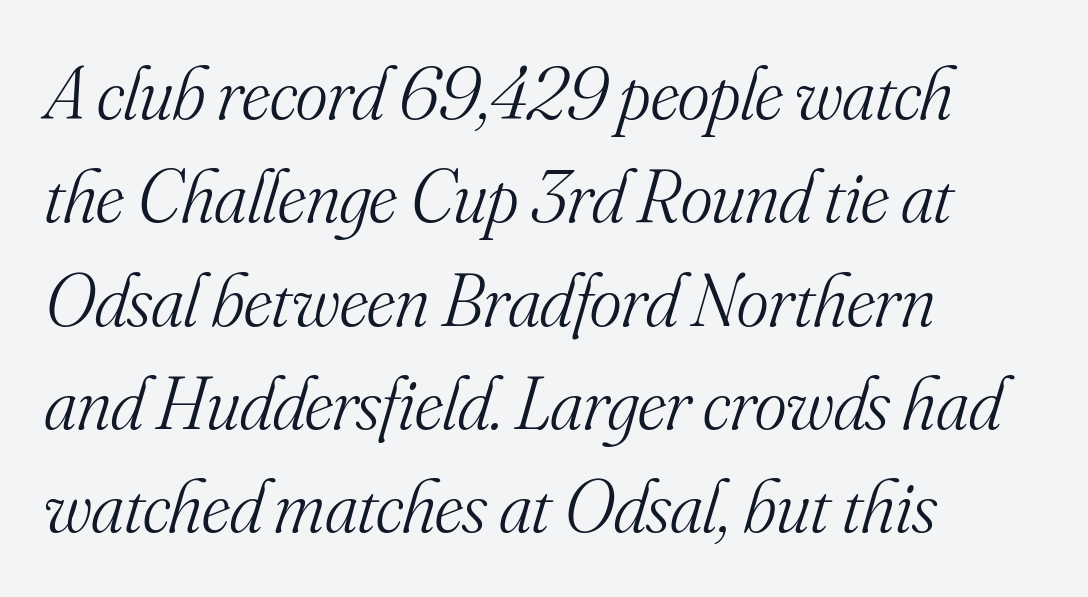
Q: Is the text bold? A: No.
Q: Is the text italic (slanted)? A: Yes, it leans right by about 16 degrees.
Q: Is the typeface a serif or a sans-serif typeface? A: Serif.
Q: Is the text underlined? A: No.
Q: How is the paragraph aligned? A: Left-aligned.
Q: Is the spacing between letters normal or unusually wide? A: Normal.
Q: Is the spacing between lines tight, normal or loose? A: Normal.
Q: Width (condensed, normal, or wide)? A: Normal.
Q: Stroke contrast? A: Medium.
Q: x-height? A: Small.
Q: Monospaced? A: No.
